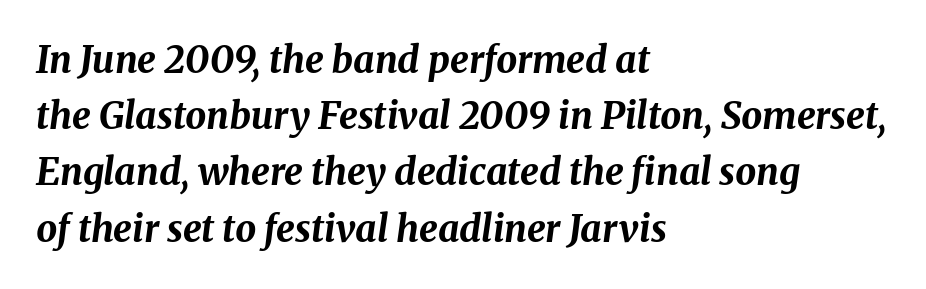
{"italic": "yes", "lean": "right", "slant_degrees": 8, "bold": "yes", "weight": "bold", "width": "normal", "stroke_contrast": "medium", "x_height": "medium", "monospaced": "no", "underline": "no", "align": "left", "line_spacing": "normal", "line_spacing_ratio": 1.52, "letter_spacing": "normal", "letter_spacing_em": 0.0, "glyph_px": 37}
